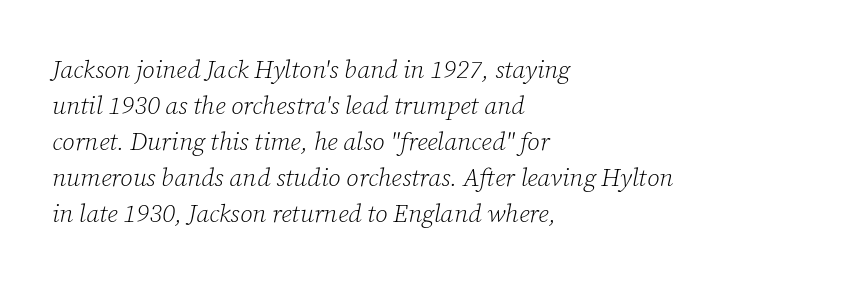
The image shows 25 px text type, italic (leaning right); set left-aligned, normal line spacing (1.44x), normal letter spacing, not underlined.
